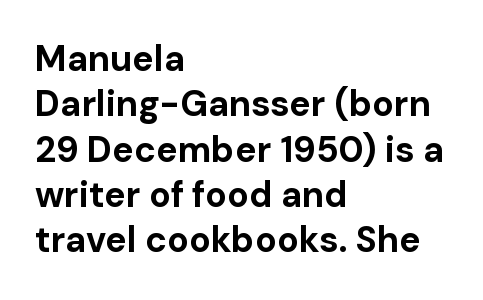
Q: Is the text bold? A: Yes.
Q: Is the text italic (slanted)? A: No, it is upright.
Q: Is the typeface a serif or a sans-serif typeface? A: Sans-serif.
Q: Is the text underlined? A: No.
Q: How is the paragraph aligned? A: Left-aligned.
Q: Is the spacing between letters normal or unusually wide? A: Normal.
Q: Is the spacing between lines tight, normal or loose? A: Normal.
Q: Width (condensed, normal, or wide)? A: Normal.
Q: Stroke contrast? A: Low.
Q: x-height? A: Medium.
Q: Monospaced? A: No.
